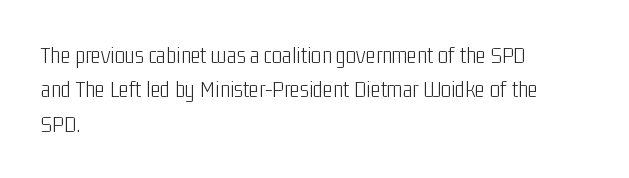
Vertical stems look standard width or narrower in stroke. Default kerning and tracking; the words read as compact shapes. These lines are set flush left with a ragged right edge. The baseline area is clear.
